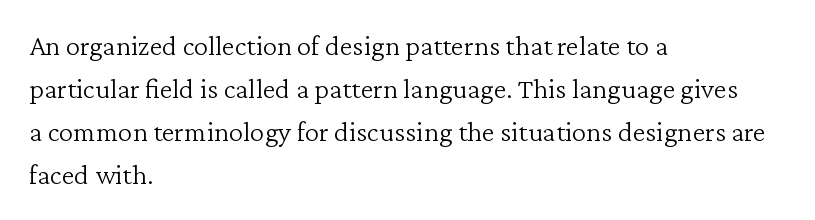
Students, observe: this is what conventionally led text looks like. Each letter keeps its own natural width here, so spacing adapts to shape. In terms of letterform style, serifs are clearly present. The tracking reads as untouched default to a designer's eye.
